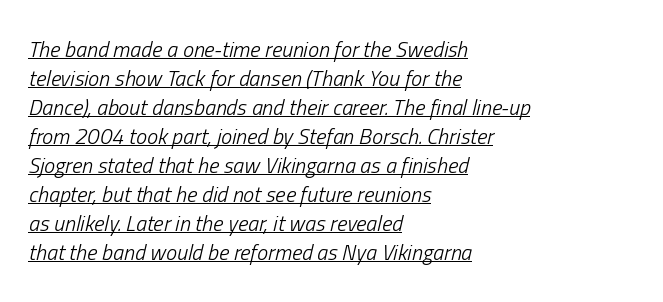
The image shows 22 px text type, italic (leaning right); set left-aligned, normal line spacing (1.32x), normal letter spacing, underlined.
